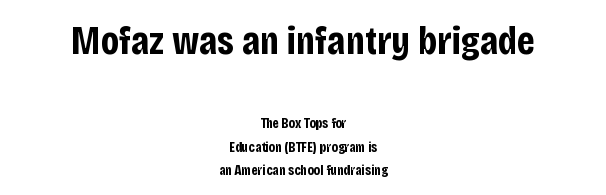
{"serif": "no", "italic": "no", "bold": "yes", "weight": "bold", "width": "condensed", "stroke_contrast": "low", "x_height": "large", "monospaced": "no", "underline": "no", "align": "center", "line_spacing": "normal", "line_spacing_ratio": 1.66, "letter_spacing": "normal", "letter_spacing_em": 0.0, "larger_block": "first", "size_ratio": 2.86, "glyph_px": 40}
